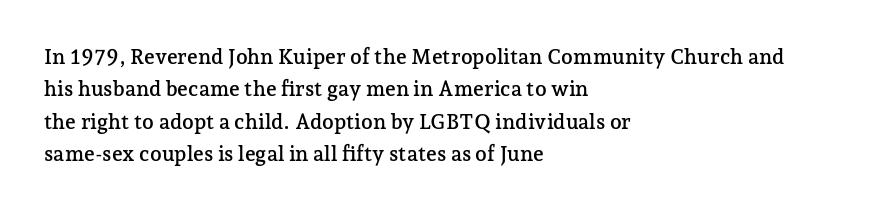
Glyph-to-glyph distance matches everyday printed text. Upright lettering throughout. Notice how descenders clear the ascenders below comfortably — that's standard leading. The strip under each line holds only bare page. Layout note: lines flush left.
